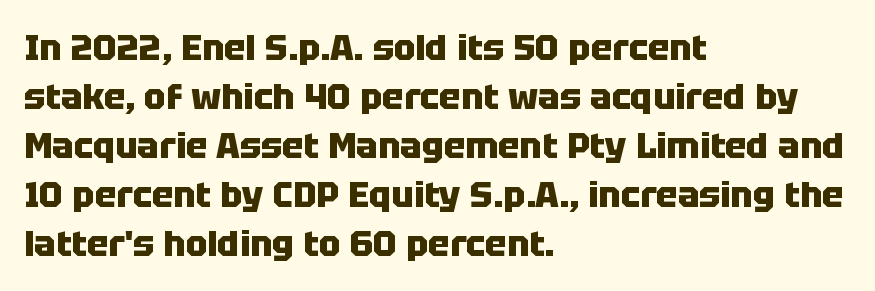
{"serif": "no", "italic": "no", "bold": "yes", "weight": "heavy", "width": "normal", "stroke_contrast": "low", "x_height": "large", "monospaced": "no", "underline": "no", "align": "left", "line_spacing": "normal", "line_spacing_ratio": 1.36, "letter_spacing": "normal", "letter_spacing_em": 0.0, "glyph_px": 36}
